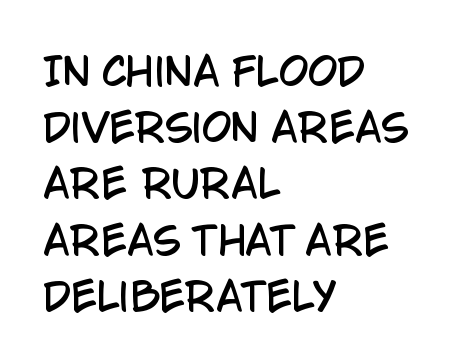
{"serif": "no", "italic": "no", "width": "condensed", "stroke_contrast": "low", "x_height": "large", "monospaced": "no", "underline": "no", "align": "left", "line_spacing": "normal", "line_spacing_ratio": 1.48, "letter_spacing": "normal", "letter_spacing_em": 0.0, "glyph_px": 38}
